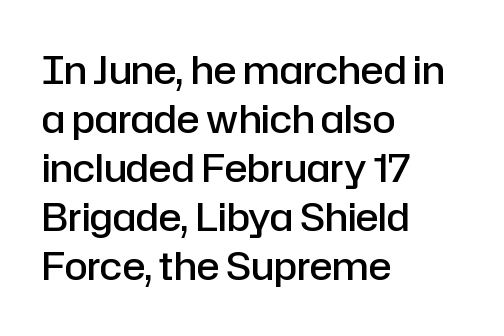
Q: Is the text bold? A: Semi-bold.
Q: Is the text italic (slanted)? A: No, it is upright.
Q: Is the typeface a serif or a sans-serif typeface? A: Sans-serif.
Q: Is the text underlined? A: No.
Q: How is the paragraph aligned? A: Left-aligned.
Q: Is the spacing between letters normal or unusually wide? A: Normal.
Q: Is the spacing between lines tight, normal or loose? A: Normal.
Q: Width (condensed, normal, or wide)? A: Normal.
Q: Stroke contrast? A: Low.
Q: x-height? A: Medium.
Q: Monospaced? A: No.
